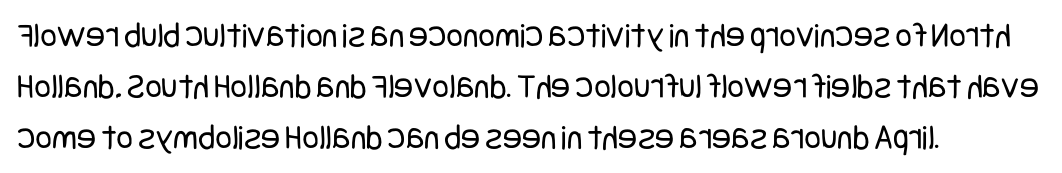
Heft: none added — not bold. What stands out about the letter spacing? Nothing — it is the standard amount. If you measured baseline to baseline, you'd find a middling distance. Ordinary non-slanted type is in use.
